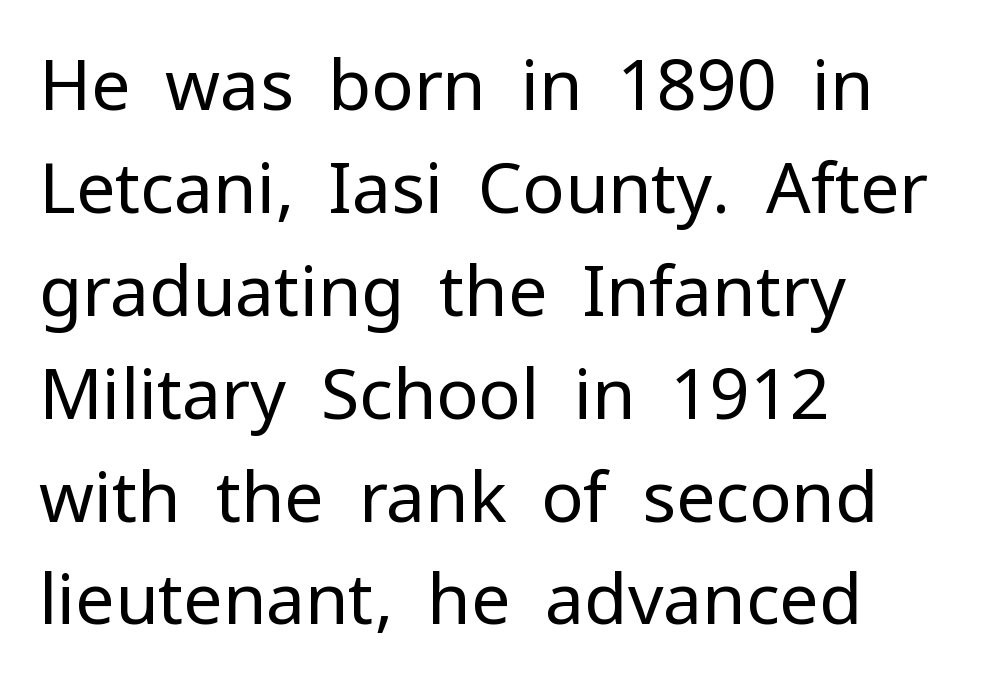
The image shows 70 px regular-weight sans-serif type, upright; set left-aligned, normal line spacing (1.47x), normal letter spacing, not underlined; low stroke contrast and a medium x-height.
